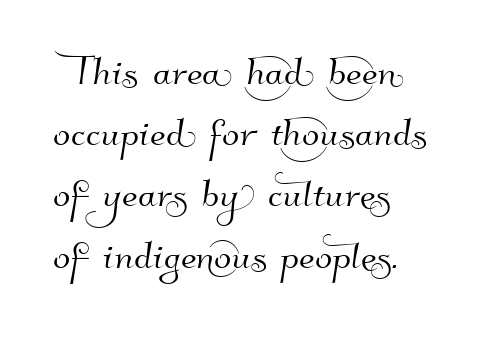
{"serif": "no", "width": "normal", "stroke_contrast": "high", "x_height": "small", "monospaced": "no", "underline": "no", "align": "left", "line_spacing_ratio": 1.2, "letter_spacing": "normal", "letter_spacing_em": 0.0, "glyph_px": 51}
